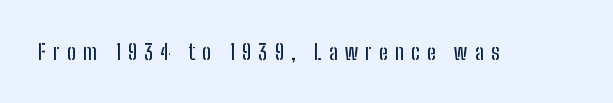
The image shows 22 px text type, upright; set unusually wide letter spacing (+0.32 em), not underlined.
